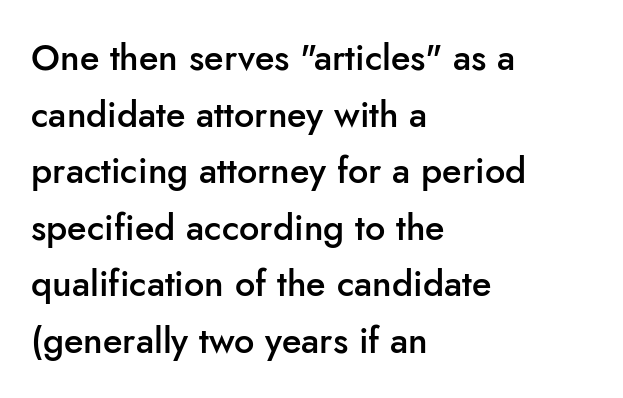
Q: Is the text bold? A: Semi-bold.
Q: Is the text italic (slanted)? A: No, it is upright.
Q: Is the typeface a serif or a sans-serif typeface? A: Sans-serif.
Q: Is the text underlined? A: No.
Q: How is the paragraph aligned? A: Left-aligned.
Q: Is the spacing between letters normal or unusually wide? A: Normal.
Q: Is the spacing between lines tight, normal or loose? A: Normal.
Q: Width (condensed, normal, or wide)? A: Normal.
Q: Stroke contrast? A: Low.
Q: x-height? A: Small.
Q: Monospaced? A: No.
